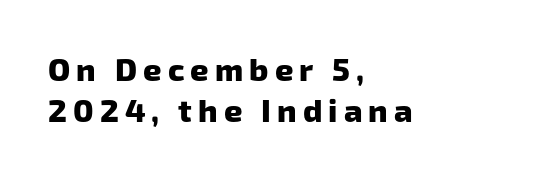
The image shows 32 px heavy sans-serif type; set left-aligned, normal line spacing (1.28x), not underlined; low stroke contrast and a medium x-height.
